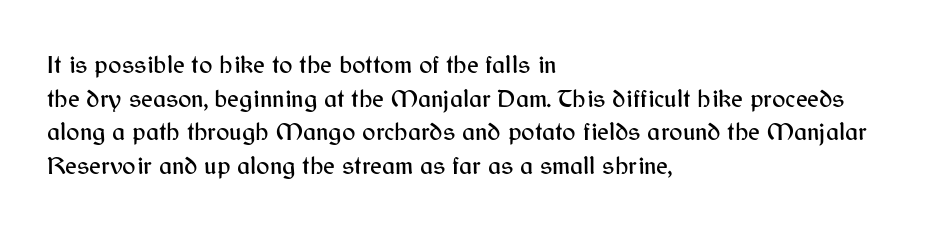
{"italic": "no", "underline": "no", "align": "left", "line_spacing": "normal", "line_spacing_ratio": 1.35, "letter_spacing": "normal", "letter_spacing_em": 0.0, "glyph_px": 25}
